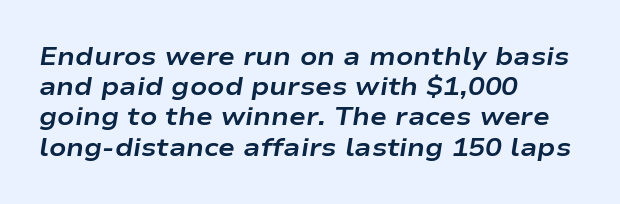
The gaps between neighbouring characters are ordinary and unremarkable. Glance below the letters and you will spot only blank space. Thick stems and heavy bowls — unmistakably bold. Caption: multi-line text, flush left, ragged right.
